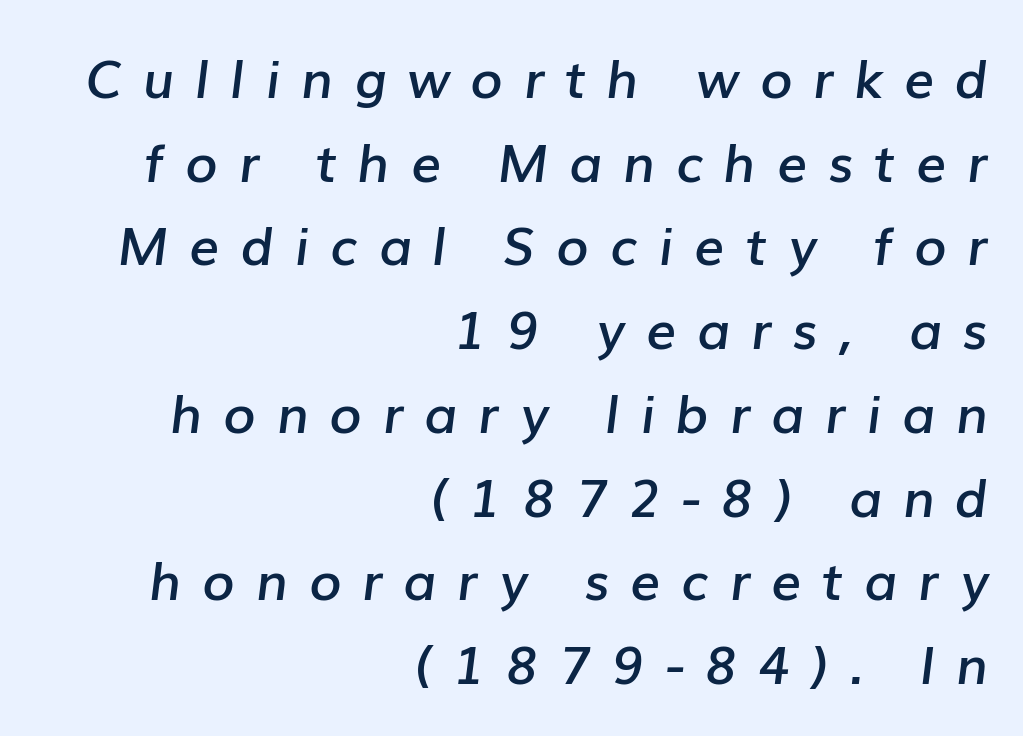
Character widths vary here, with narrow letters taking less room than wide ones. The face used here is rendered with a markedly widened letterfit. These words are printed semibold, heavier than regular yet not bold. Right-aligned paragraph, ragged on the left.
